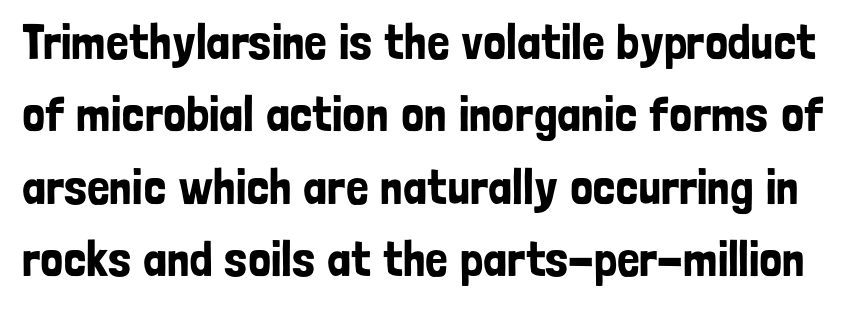
Students, note that the glyphs here touch the page at normal intervals. Descender tails drop into unmarked territory. The rendering shows plain stroke endings on the letterforms — a sans-serif design. Ascenders rise straight up at ninety degrees. Think of a printed novel: that variable character pitch is what you see here.
